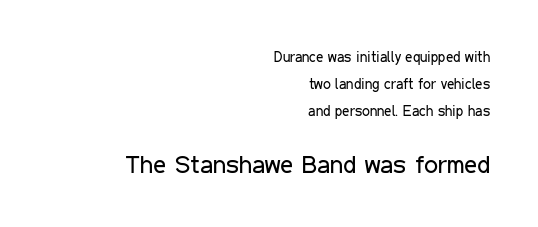
{"italic": "no", "bold": "no", "underline": "no", "align": "right", "line_spacing": "loose", "line_spacing_ratio": 1.92, "letter_spacing": "normal", "letter_spacing_em": 0.0, "larger_block": "second", "size_ratio": 1.79, "glyph_px": 25}
